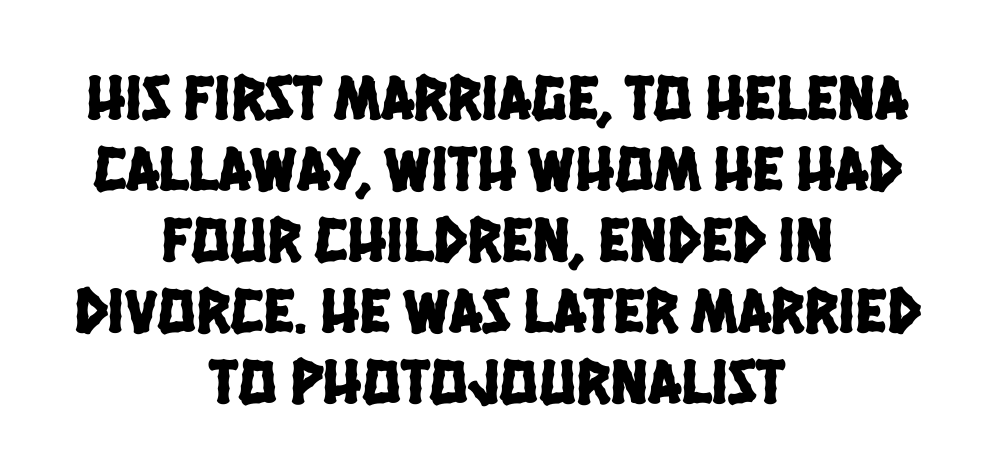
Q: Is the typeface a serif or a sans-serif typeface? A: Sans-serif.
Q: Is the text underlined? A: No.
Q: How is the paragraph aligned? A: Centered.
Q: Is the spacing between letters normal or unusually wide? A: Normal.
Q: Is the spacing between lines tight, normal or loose? A: Tight.
Q: Width (condensed, normal, or wide)? A: Condensed.
Q: Stroke contrast? A: Low.
Q: x-height? A: Large.
Q: Monospaced? A: No.
